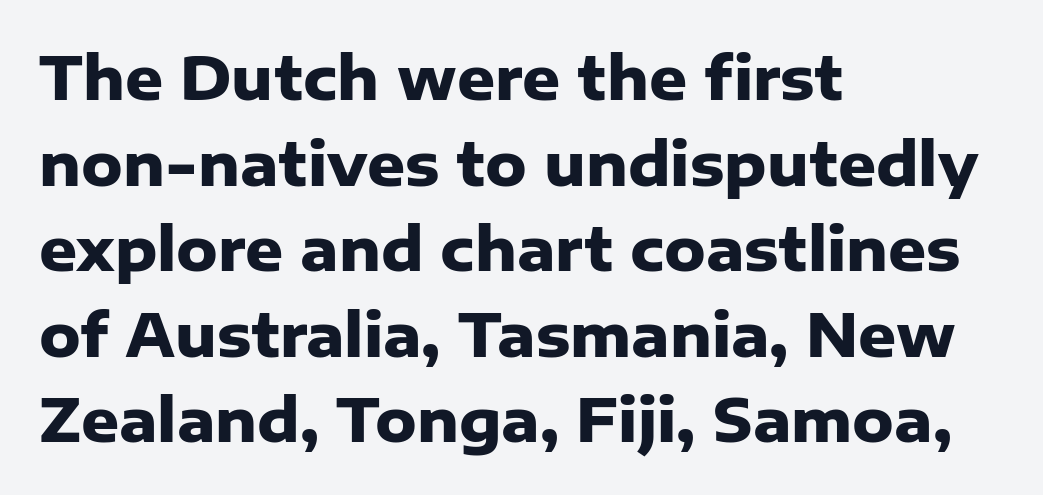
The image shows 59 px heavy sans-serif type, upright; set left-aligned, normal line spacing (1.45x), normal letter spacing, not underlined; low stroke contrast and a medium x-height.
